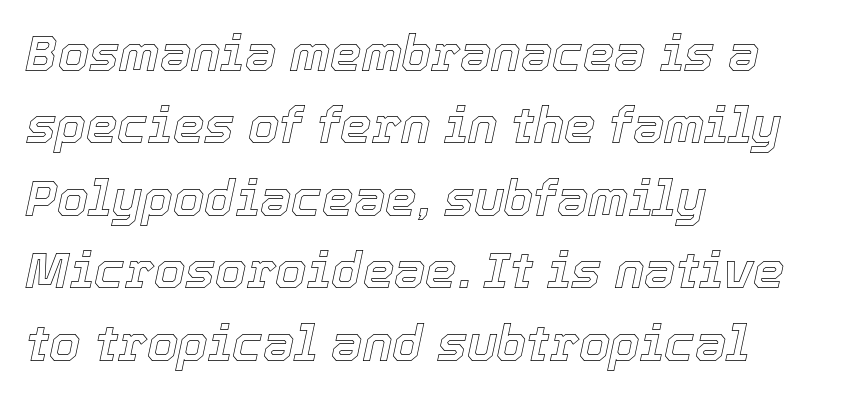
The passage shown stacks its lines at a standard gap. The passage shown is not underscored anywhere. Each line starts at the same left margin while the right side varies. You could not count columns in this text — the font is proportionally spaced. It's the slanting kind of type.
